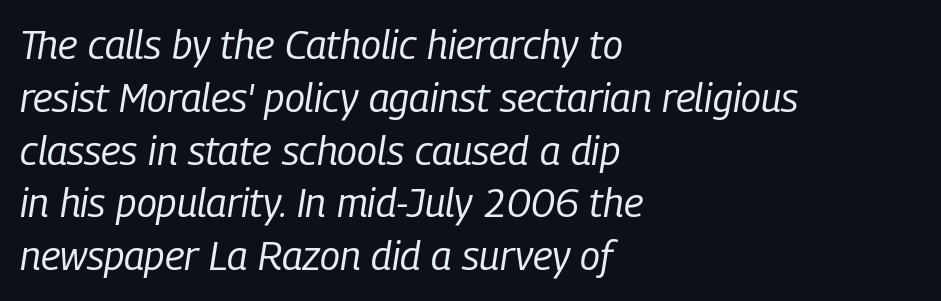
{"italic": "yes", "lean": "right", "slant_degrees": 9, "bold": "no", "weight": "regular", "width": "condensed", "stroke_contrast": "low", "x_height": "medium", "monospaced": "no", "underline": "no", "align": "left", "line_spacing": "normal", "line_spacing_ratio": 1.32, "letter_spacing": "normal", "letter_spacing_em": 0.0, "glyph_px": 40}
